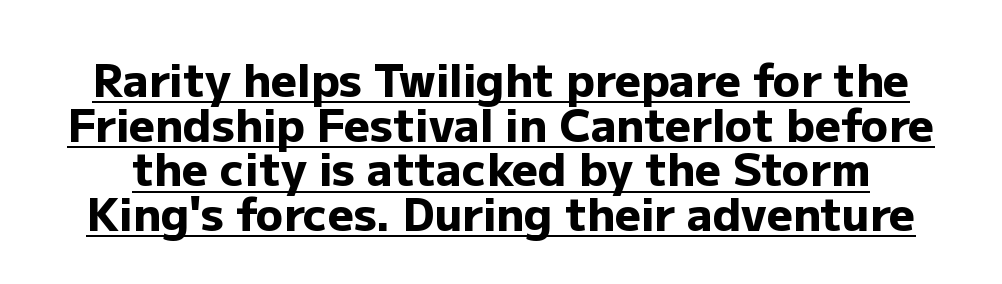
The image shows 45 px heavy sans-serif type, upright; set tight line spacing (0.99x), normal letter spacing, underlined; low stroke contrast and a medium x-height.
